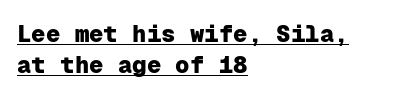
{"italic": "no", "bold": "yes", "underline": "yes", "align": "left", "line_spacing": "normal", "line_spacing_ratio": 1.29, "letter_spacing": "normal", "letter_spacing_em": 0.0, "glyph_px": 24}
